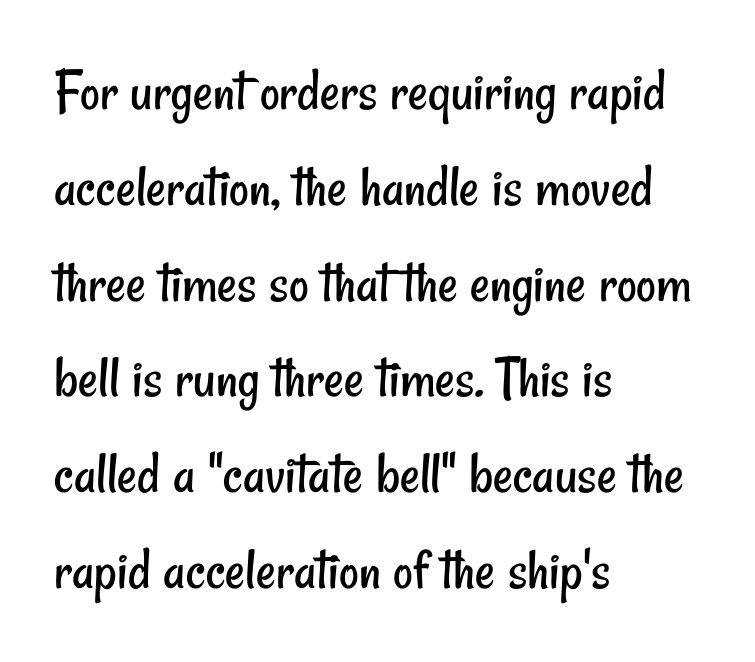
Q: Is the text bold? A: No.
Q: Is the typeface a serif or a sans-serif typeface? A: Sans-serif.
Q: Is the text underlined? A: No.
Q: How is the paragraph aligned? A: Left-aligned.
Q: Is the spacing between letters normal or unusually wide? A: Normal.
Q: Is the spacing between lines tight, normal or loose? A: Normal.
Q: Width (condensed, normal, or wide)? A: Condensed.
Q: Stroke contrast? A: Low.
Q: x-height? A: Small.
Q: Monospaced? A: No.
